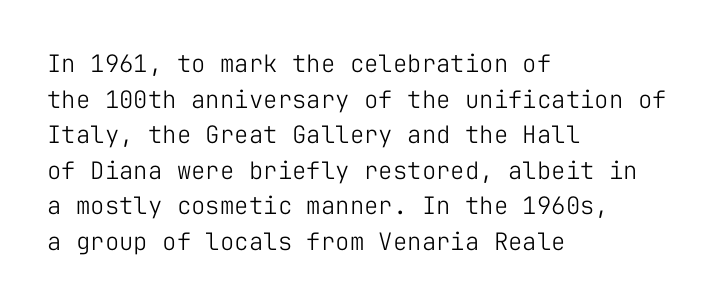
The image shows 24 px text type, upright; set left-aligned, normal line spacing (1.48x), normal letter spacing, not underlined.
